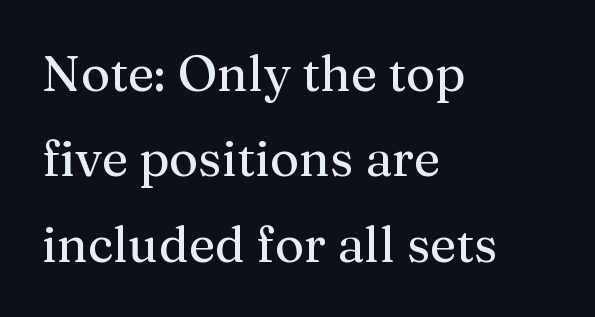
Q: Is the text italic (slanted)? A: No, it is upright.
Q: Is the typeface a serif or a sans-serif typeface? A: Serif.
Q: Is the text underlined? A: No.
Q: How is the paragraph aligned? A: Left-aligned.
Q: Is the spacing between letters normal or unusually wide? A: Normal.
Q: Width (condensed, normal, or wide)? A: Normal.
Q: Stroke contrast? A: Medium.
Q: x-height? A: Medium.
Q: Monospaced? A: No.
